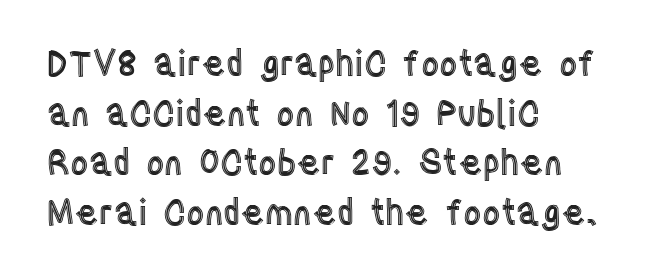
The image shows 35 px condensed type, upright; set left-aligned, normal line spacing (1.42x), normal letter spacing, not underlined; a large x-height.
